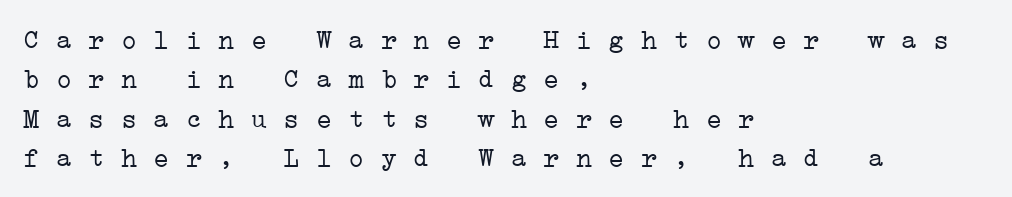
Q: Is the text bold? A: No.
Q: Is the text underlined? A: No.
Q: How is the paragraph aligned? A: Left-aligned.
Q: Is the spacing between letters normal or unusually wide? A: Normal.
Q: Is the spacing between lines tight, normal or loose? A: Normal.
